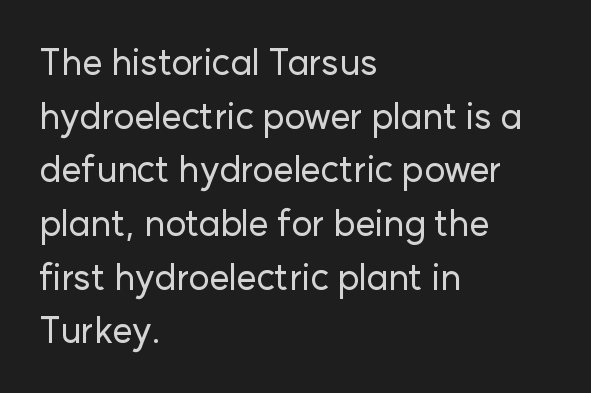
{"serif": "no", "italic": "no", "width": "normal", "stroke_contrast": "low", "x_height": "medium", "monospaced": "no", "underline": "no", "align": "left", "line_spacing": "normal", "line_spacing_ratio": 1.49, "letter_spacing": "normal", "letter_spacing_em": 0.0, "glyph_px": 36}
